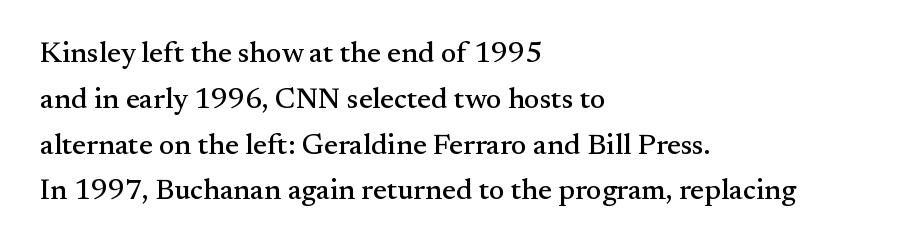
The image shows 29 px serif type, upright; set left-aligned, normal line spacing (1.58x), normal letter spacing, not underlined; medium stroke contrast and a small x-height.
